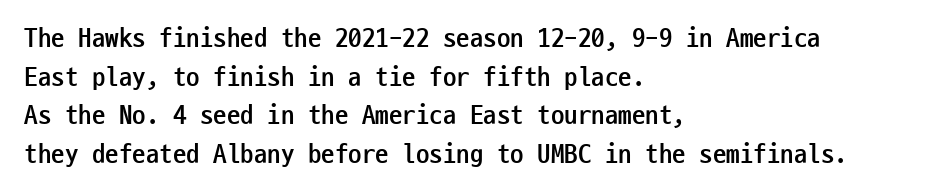
The image shows 27 px bold type, upright; set left-aligned, normal line spacing (1.43x), normal letter spacing, not underlined.
